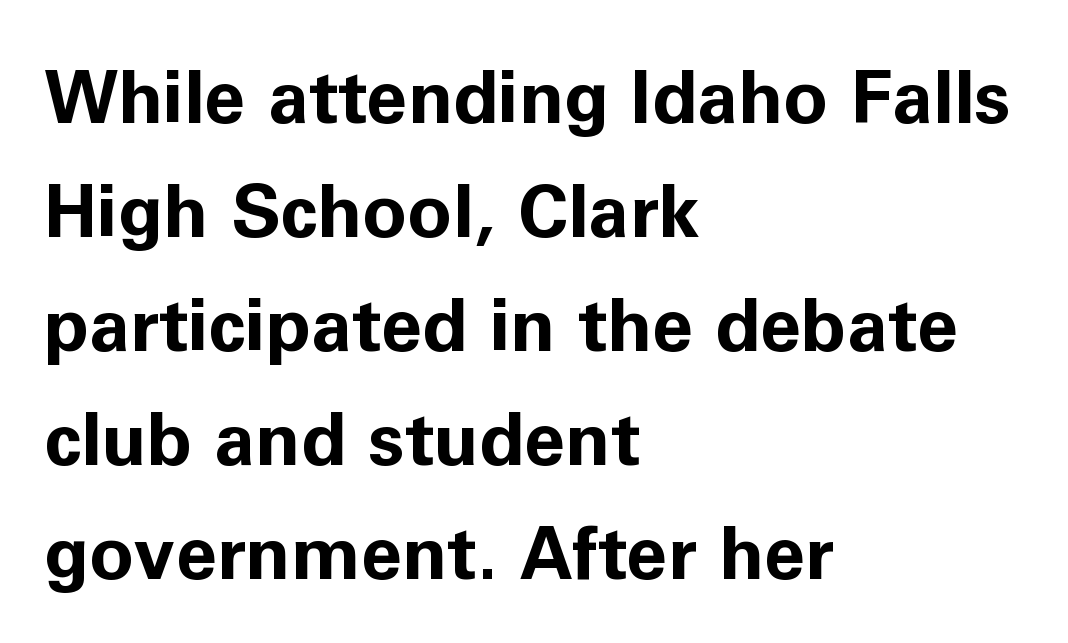
Pretty heavy lettering here — definitely bold. Caption: multi-line text, flush left, ragged right. These lines are rendered in a variable-pitch font. The rendering uses a moderate line-height, typical for paragraphs. A roman cut, with each character standing at attention.
